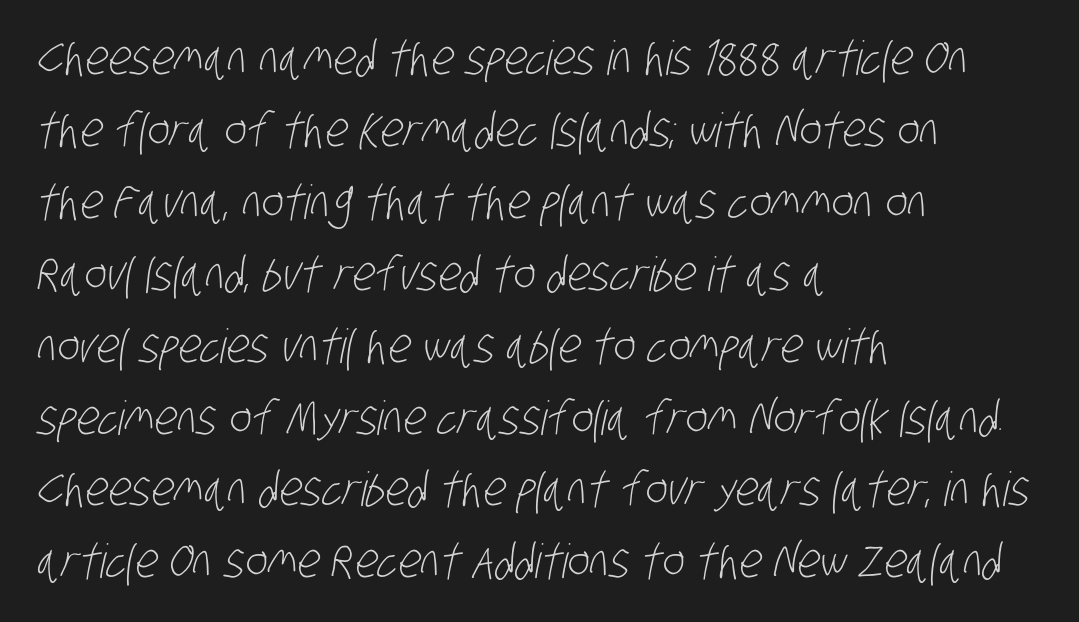
Q: Is the text bold? A: No.
Q: Is the typeface a serif or a sans-serif typeface? A: Sans-serif.
Q: Is the text underlined? A: No.
Q: How is the paragraph aligned? A: Left-aligned.
Q: Is the spacing between letters normal or unusually wide? A: Normal.
Q: Is the spacing between lines tight, normal or loose? A: Normal.
Q: Width (condensed, normal, or wide)? A: Condensed.
Q: Stroke contrast? A: Low.
Q: x-height? A: Large.
Q: Monospaced? A: No.
